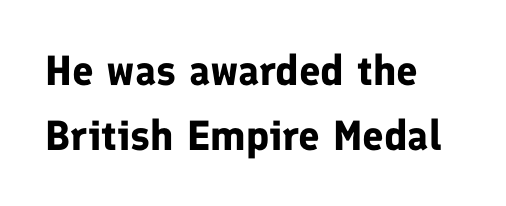
Does the lettering tilt? It doesn't — this is upright. Each new line begins a customary step beneath the previous one. Each line starts at the same left margin while the right side varies. Every letter is thick-stroked: bold, no question. Bare-footed words on every line.
